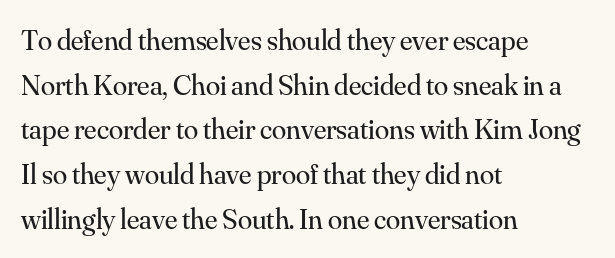
The image shows 29 px regular-weight serif type, upright; set left-aligned, normal line spacing (1.54x), normal letter spacing, not underlined; medium stroke contrast and a small x-height.
